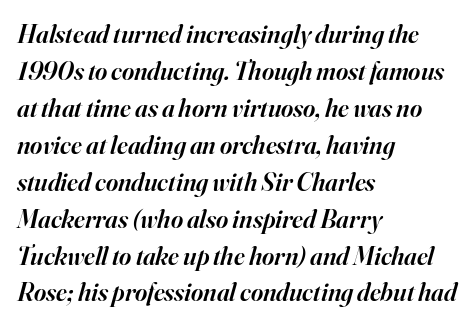
The image shows 26 px text type, italic (leaning right); set left-aligned, normal line spacing (1.42x), normal letter spacing, not underlined.
